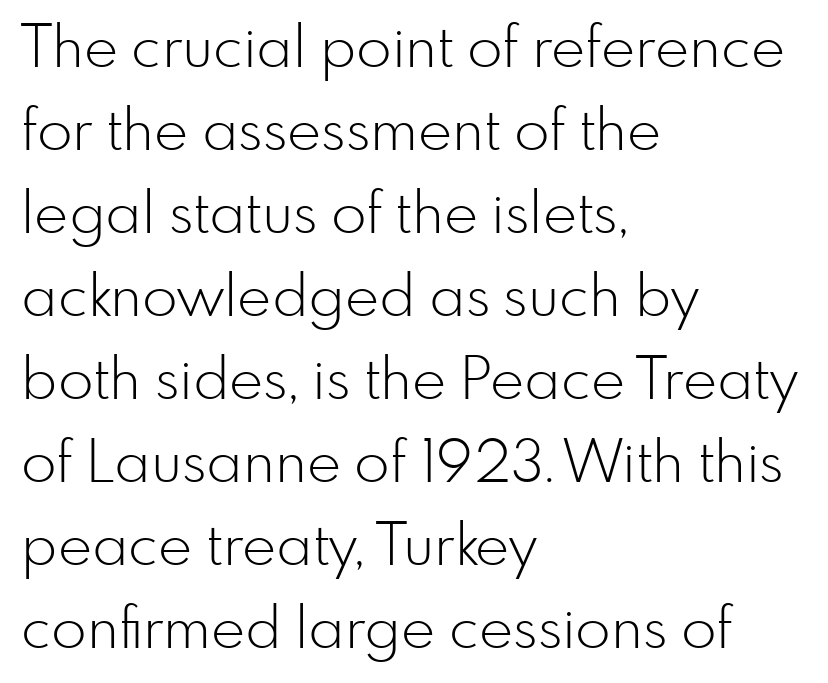
{"serif": "no", "italic": "no", "bold": "no", "weight": "light", "width": "normal", "stroke_contrast": "low", "x_height": "small", "monospaced": "no", "underline": "no", "align": "left", "line_spacing": "normal", "line_spacing_ratio": 1.43, "letter_spacing": "normal", "letter_spacing_em": 0.0, "glyph_px": 58}
